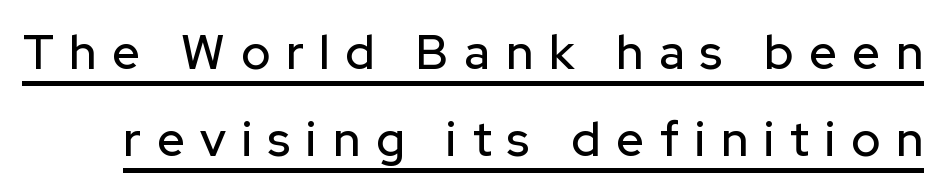
Q: Is the text italic (slanted)? A: No, it is upright.
Q: Is the typeface a serif or a sans-serif typeface? A: Sans-serif.
Q: Is the text underlined? A: Yes.
Q: Is the spacing between letters normal or unusually wide? A: Unusually wide.
Q: Width (condensed, normal, or wide)? A: Normal.
Q: Stroke contrast? A: Low.
Q: x-height? A: Medium.
Q: Monospaced? A: No.
